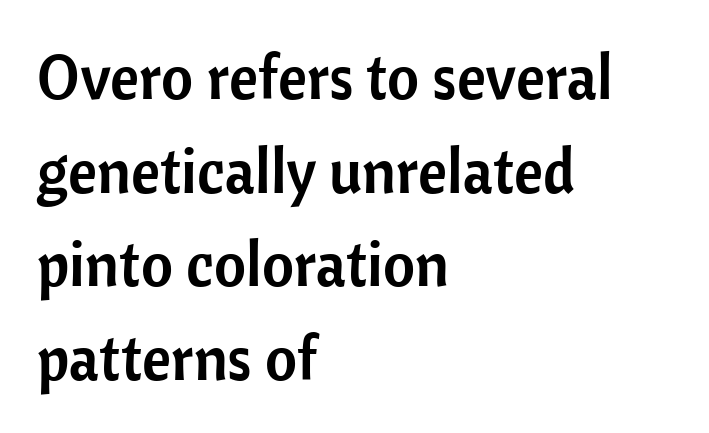
Q: Is the text italic (slanted)? A: No, it is upright.
Q: Is the typeface a serif or a sans-serif typeface? A: Sans-serif.
Q: Is the text underlined? A: No.
Q: How is the paragraph aligned? A: Left-aligned.
Q: Is the spacing between letters normal or unusually wide? A: Normal.
Q: Is the spacing between lines tight, normal or loose? A: Normal.
Q: Width (condensed, normal, or wide)? A: Normal.
Q: Stroke contrast? A: Low.
Q: x-height? A: Medium.
Q: Monospaced? A: No.
